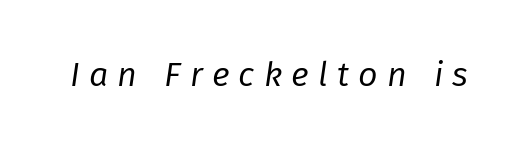
{"italic": "yes", "lean": "right", "slant_degrees": 8, "bold": "no", "weight": "regular", "width": "normal", "stroke_contrast": "low", "x_height": "medium", "monospaced": "no", "underline": "no", "letter_spacing": "wide", "letter_spacing_em": 0.27, "glyph_px": 34}
